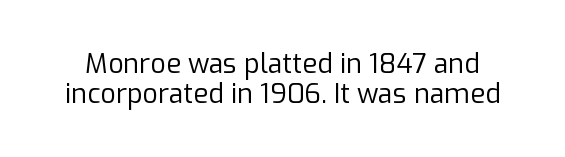
{"italic": "no", "bold": "no", "underline": "no", "line_spacing": "tight", "line_spacing_ratio": 1.11, "letter_spacing": "normal", "letter_spacing_em": 0.0, "glyph_px": 27}
